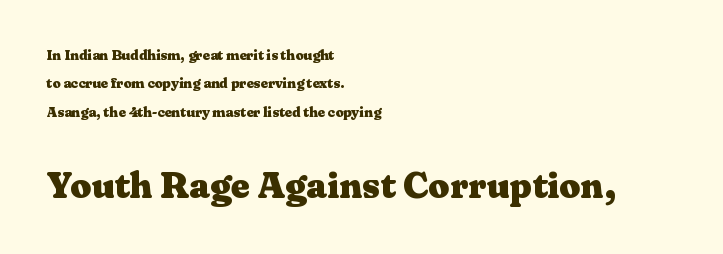
The emphasis by scale lands on block number two, below. Lines of text with bare space underneath. Posture: upright roman. Observe the ordinary spacing: letters are neighbours, not strangers. The glyphs in this specimen are seriffed.
